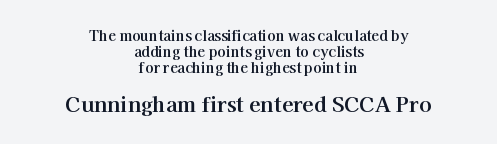
Q: Is the text italic (slanted)? A: No, it is upright.
Q: Is the text underlined? A: No.
Q: How is the paragraph aligned? A: Centered.
Q: Is the spacing between letters normal or unusually wide? A: Normal.
Q: Is the spacing between lines tight, normal or loose? A: Tight.
Q: Which block of text is set in a larger size, the first (top) or the second (bottom)? A: The second (bottom) one.
